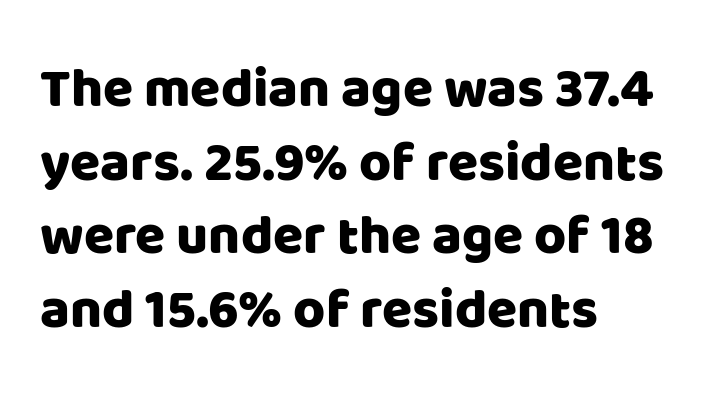
Q: Is the text italic (slanted)? A: No, it is upright.
Q: Is the typeface a serif or a sans-serif typeface? A: Sans-serif.
Q: Is the text underlined? A: No.
Q: How is the paragraph aligned? A: Left-aligned.
Q: Is the spacing between letters normal or unusually wide? A: Normal.
Q: Is the spacing between lines tight, normal or loose? A: Normal.
Q: Width (condensed, normal, or wide)? A: Normal.
Q: Stroke contrast? A: Low.
Q: x-height? A: Large.
Q: Monospaced? A: No.
